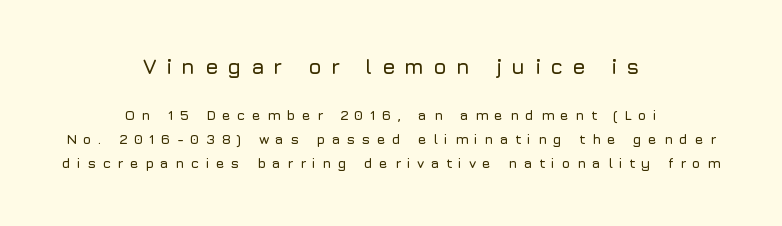
{"italic": "no", "underline": "no", "align": "center", "line_spacing_ratio": 1.72, "letter_spacing": "wide", "letter_spacing_em": 0.45, "larger_block": "first", "size_ratio": 1.5, "glyph_px": 21}
